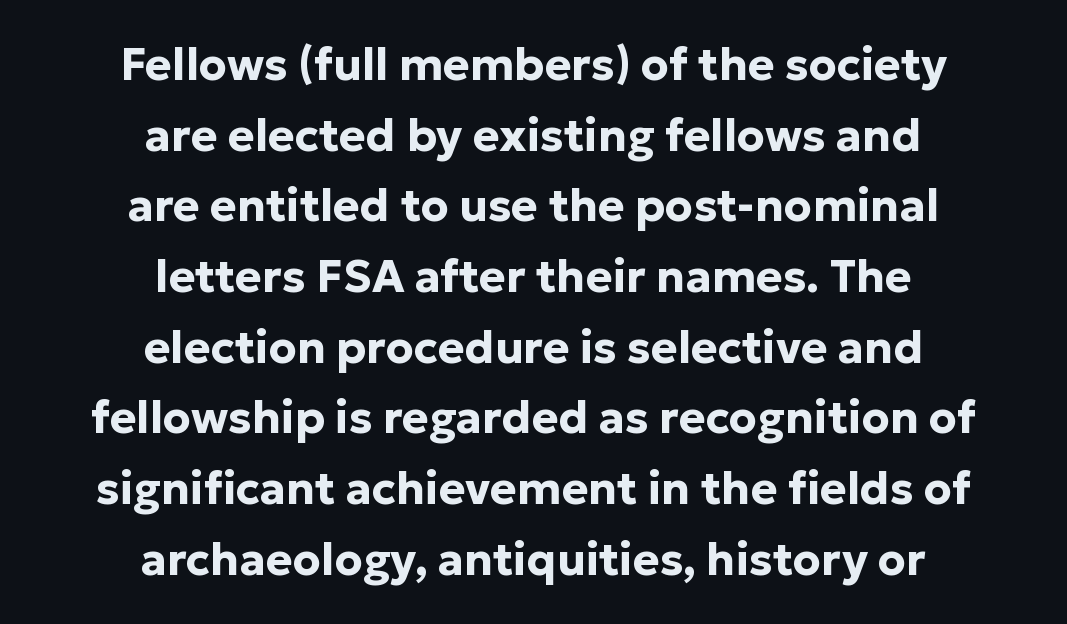
The image shows 45 px bold sans-serif type, upright; set centered, normal line spacing (1.57x), normal letter spacing, not underlined; low stroke contrast and a medium x-height.
